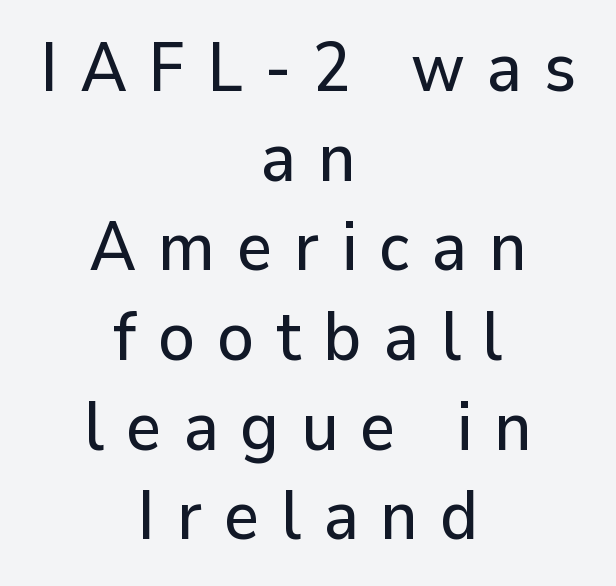
{"serif": "no", "italic": "no", "width": "normal", "stroke_contrast": "low", "x_height": "medium", "monospaced": "no", "underline": "no", "align": "center", "line_spacing": "normal", "line_spacing_ratio": 1.3, "letter_spacing": "wide", "letter_spacing_em": 0.31, "glyph_px": 69}
